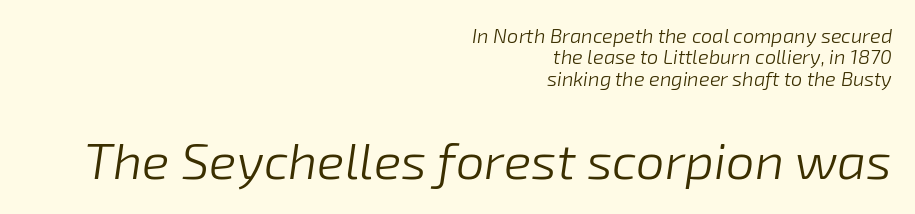
No extra tracking has been applied to these lines. The string is rendered with underlining switched off. Does the copy run flush right? Yes — the right margin is perfectly even. Think of a printed novel: that variable character pitch is what you see here. Unbolded letterforms with no extra heft.
